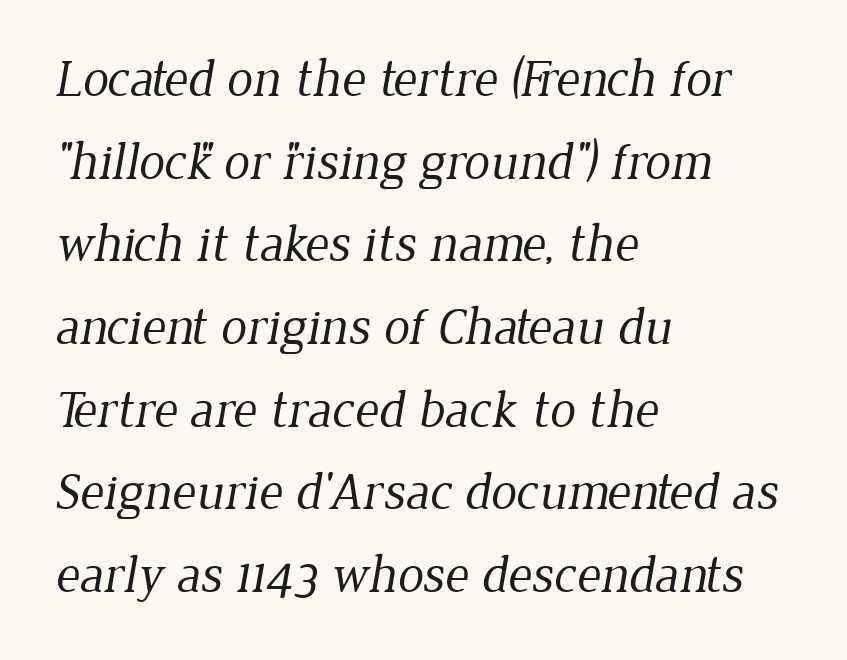
Q: Is the text bold? A: No.
Q: Is the typeface a serif or a sans-serif typeface? A: Serif.
Q: Is the text underlined? A: No.
Q: How is the paragraph aligned? A: Left-aligned.
Q: Is the spacing between letters normal or unusually wide? A: Normal.
Q: Is the spacing between lines tight, normal or loose? A: Normal.
Q: Width (condensed, normal, or wide)? A: Normal.
Q: Stroke contrast? A: Low.
Q: x-height? A: Medium.
Q: Monospaced? A: No.
